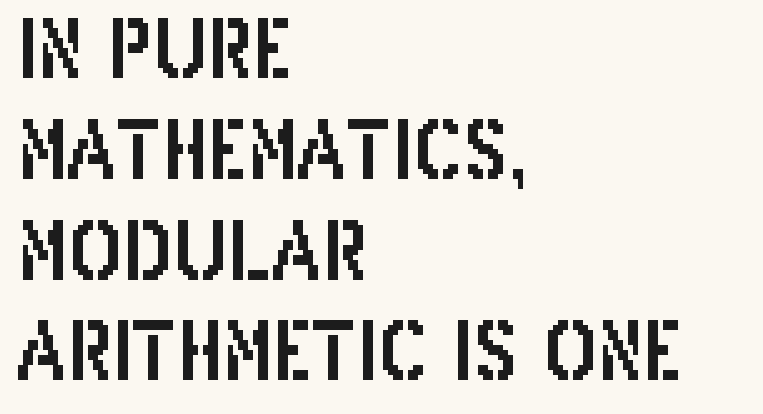
The image shows 80 px condensed sans-serif type, upright; set left-aligned, normal line spacing (1.26x), normal letter spacing, not underlined; low stroke contrast and a large x-height.
